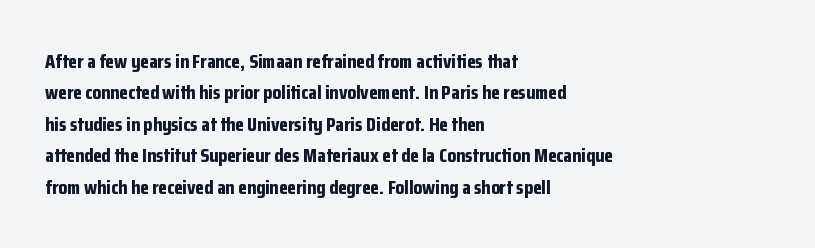
{"italic": "no", "bold": "yes", "underline": "no", "align": "left", "line_spacing": "normal", "line_spacing_ratio": 1.57, "letter_spacing": "normal", "letter_spacing_em": 0.0, "glyph_px": 20}
